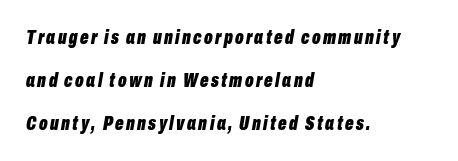
{"italic": "yes", "lean": "right", "slant_degrees": 10, "bold": "yes", "underline": "no", "align": "left", "line_spacing": "loose", "line_spacing_ratio": 2.15, "glyph_px": 20}
